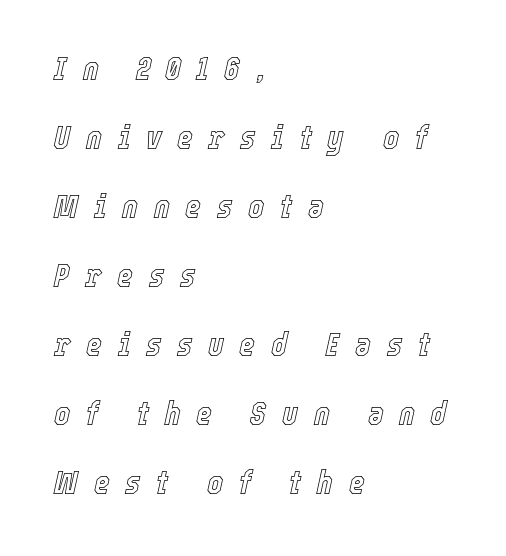
{"italic": "yes", "lean": "right", "slant_degrees": 12, "width": "condensed", "x_height": "medium", "monospaced": "no", "underline": "no", "align": "left", "line_spacing": "loose", "line_spacing_ratio": 2.03, "letter_spacing": "wide", "letter_spacing_em": 0.46, "glyph_px": 34}
